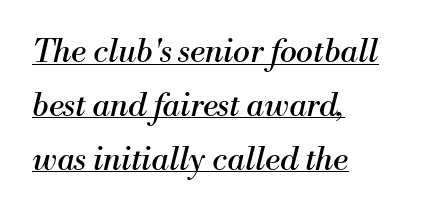
The image shows 32 px regular-weight serif type, italic (leaning right); set left-aligned, normal line spacing (1.68x), normal letter spacing, underlined; medium stroke contrast and a small x-height.
